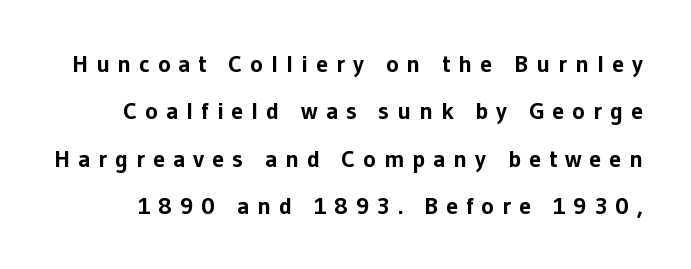
The image shows 24 px bold type, upright; set loose line spacing (1.97x), unusually wide letter spacing (+0.33 em), not underlined.
